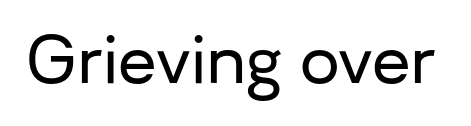
The image shows 63 px sans-serif type, upright; set normal letter spacing, not underlined; low stroke contrast and a medium x-height.
